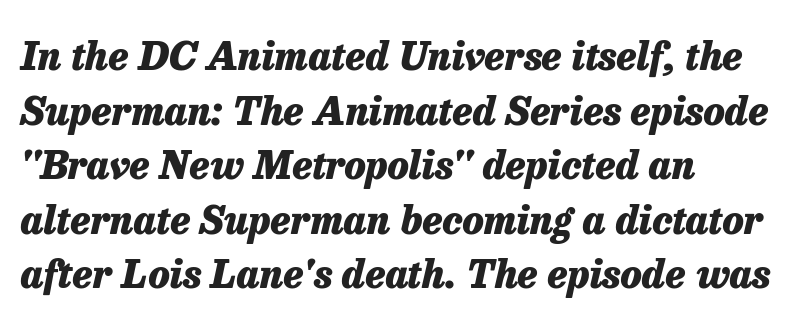
{"italic": "yes", "lean": "right", "slant_degrees": 13, "bold": "yes", "weight": "heavy", "width": "normal", "stroke_contrast": "low", "x_height": "medium", "monospaced": "no", "underline": "no", "align": "left", "line_spacing": "normal", "line_spacing_ratio": 1.4, "letter_spacing": "normal", "letter_spacing_em": 0.0, "glyph_px": 39}
